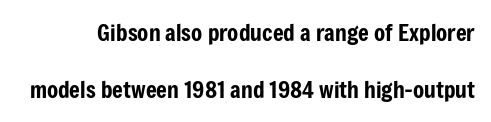
The image shows 23 px text type, upright; set loose line spacing (2.48x), normal letter spacing, not underlined.
